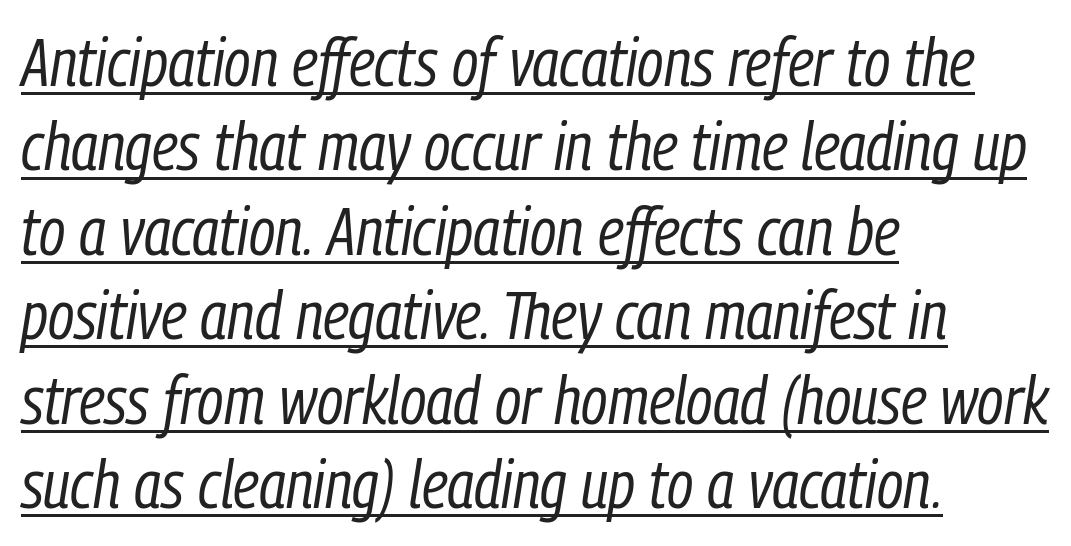
Q: Is the text bold? A: No.
Q: Is the text italic (slanted)? A: Yes, it leans right by about 9 degrees.
Q: Is the text underlined? A: Yes.
Q: How is the paragraph aligned? A: Left-aligned.
Q: Is the spacing between letters normal or unusually wide? A: Normal.
Q: Is the spacing between lines tight, normal or loose? A: Normal.
Q: Width (condensed, normal, or wide)? A: Condensed.
Q: Stroke contrast? A: Low.
Q: x-height? A: Medium.
Q: Monospaced? A: No.
